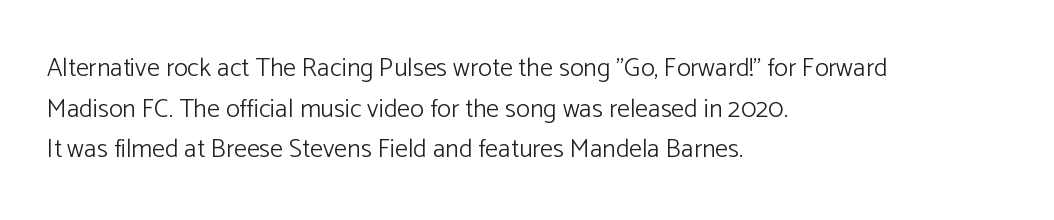
The image shows 26 px text type, upright; set left-aligned, normal line spacing (1.56x), normal letter spacing, not underlined.
